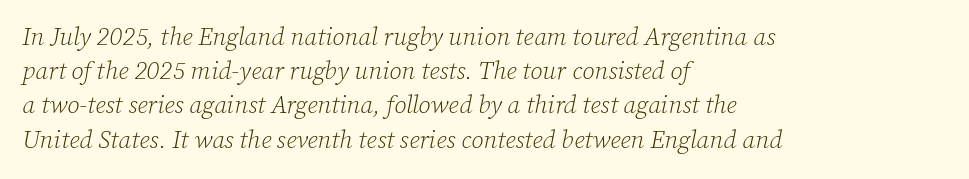
Q: Is the text bold? A: No.
Q: Is the text italic (slanted)? A: Yes, it leans right by about 12 degrees.
Q: Is the text underlined? A: No.
Q: How is the paragraph aligned? A: Left-aligned.
Q: Is the spacing between letters normal or unusually wide? A: Normal.
Q: Is the spacing between lines tight, normal or loose? A: Normal.
